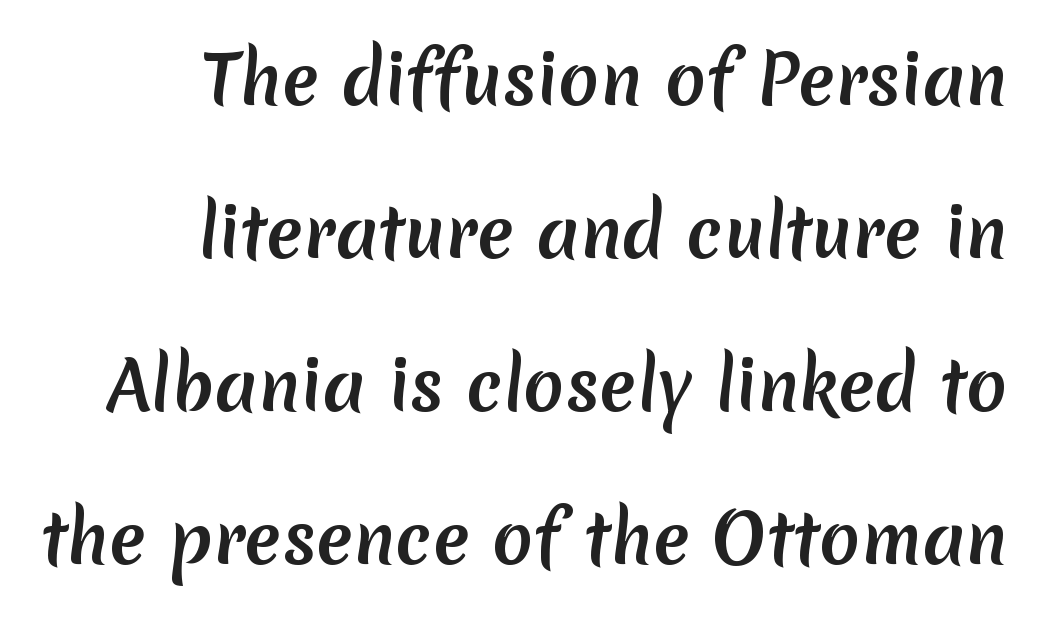
{"serif": "no", "bold": "yes", "weight": "semibold", "width": "normal", "stroke_contrast": "low", "x_height": "medium", "monospaced": "no", "underline": "no", "align": "right", "line_spacing": "loose", "line_spacing_ratio": 2.25, "letter_spacing": "normal", "letter_spacing_em": 0.0, "glyph_px": 68}
